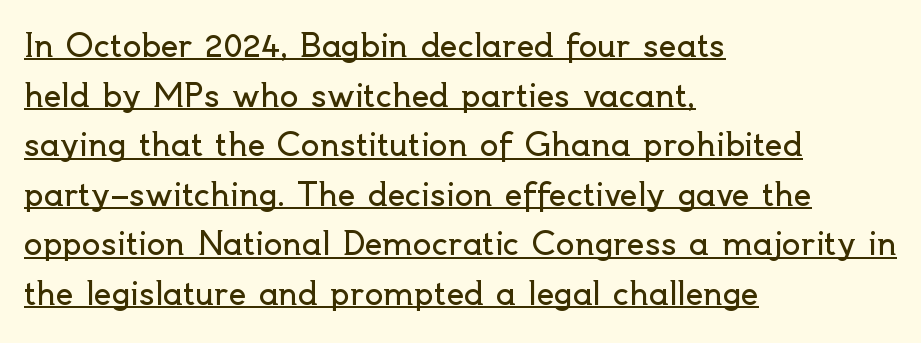
Here the designer chose a conventional face with non-uniform glyph widths. Quick note: underline on. Summary of vertical rhythm: regular, with standard interline spacing. Grotesque or geometric, the face here clearly has no serifs.
